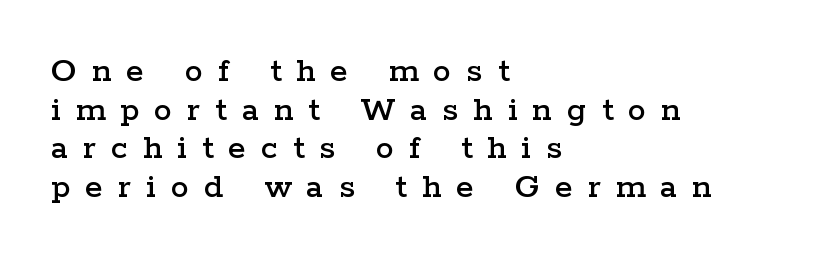
The image shows 36 px wide serif type, upright; set left-aligned, tight line spacing (1.07x), unusually wide letter spacing (+0.42 em), not underlined; low stroke contrast and a medium x-height.
